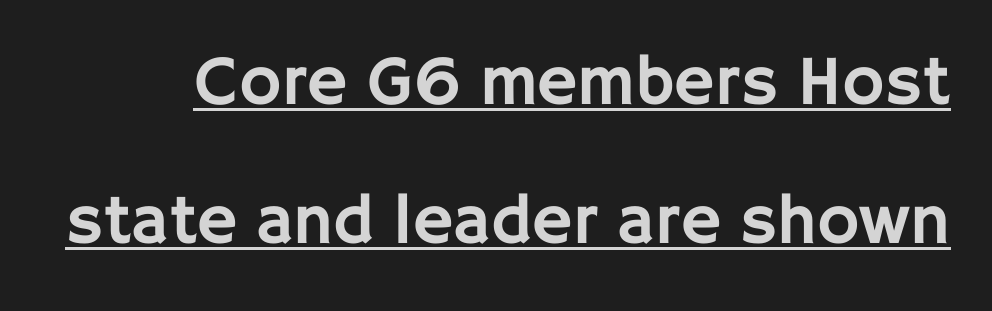
The image shows 71 px sans-serif type, upright; set loose line spacing (1.96x), normal letter spacing, underlined; low stroke contrast and a large x-height.
